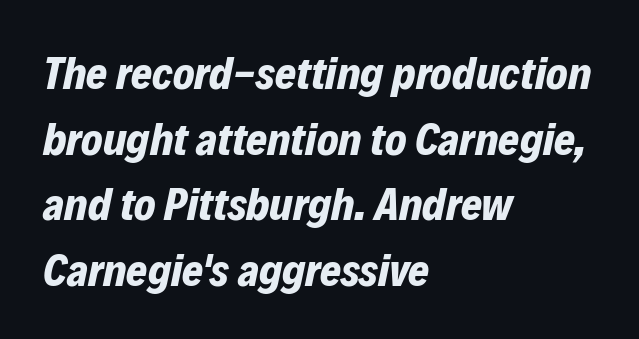
{"italic": "yes", "lean": "right", "slant_degrees": 12, "bold": "yes", "weight": "bold", "width": "normal", "stroke_contrast": "low", "x_height": "medium", "monospaced": "no", "underline": "no", "align": "left", "line_spacing": "normal", "line_spacing_ratio": 1.46, "letter_spacing": "normal", "letter_spacing_em": 0.0, "glyph_px": 45}
